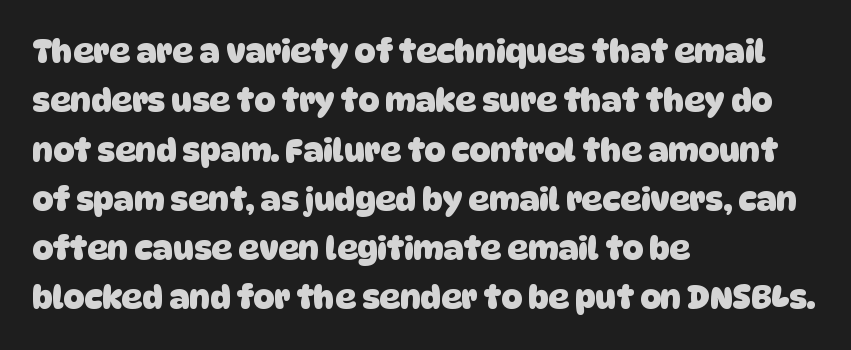
The image shows 32 px heavy sans-serif type; set left-aligned, normal line spacing (1.54x), normal letter spacing, not underlined; low stroke contrast and a large x-height.
